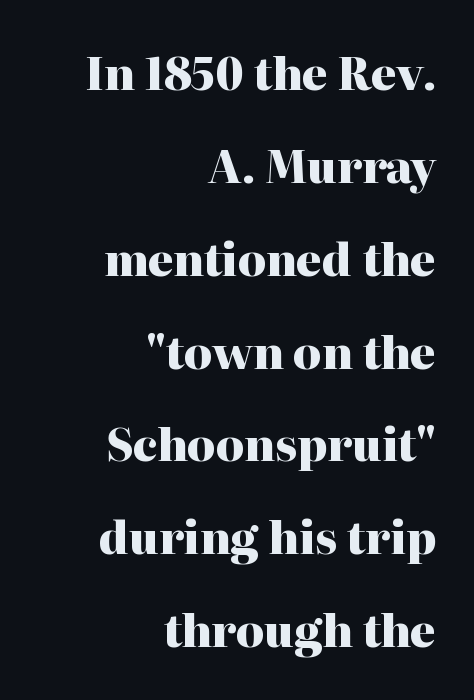
Q: Is the text bold? A: Yes.
Q: Is the text italic (slanted)? A: No, it is upright.
Q: Is the typeface a serif or a sans-serif typeface? A: Serif.
Q: Is the text underlined? A: No.
Q: How is the paragraph aligned? A: Right-aligned.
Q: Is the spacing between letters normal or unusually wide? A: Normal.
Q: Is the spacing between lines tight, normal or loose? A: Loose.
Q: Width (condensed, normal, or wide)? A: Normal.
Q: Stroke contrast? A: High.
Q: x-height? A: Medium.
Q: Monospaced? A: No.
